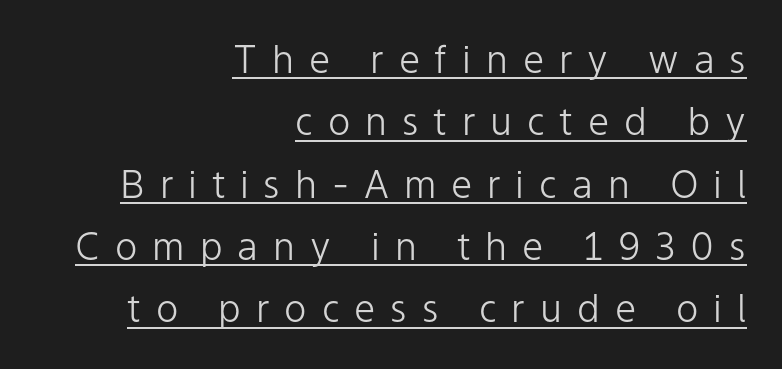
{"serif": "no", "italic": "no", "bold": "no", "weight": "light", "width": "normal", "stroke_contrast": "low", "x_height": "medium", "monospaced": "no", "underline": "yes", "align": "right", "line_spacing": "normal", "line_spacing_ratio": 1.64, "letter_spacing": "wide", "letter_spacing_em": 0.39, "glyph_px": 38}
